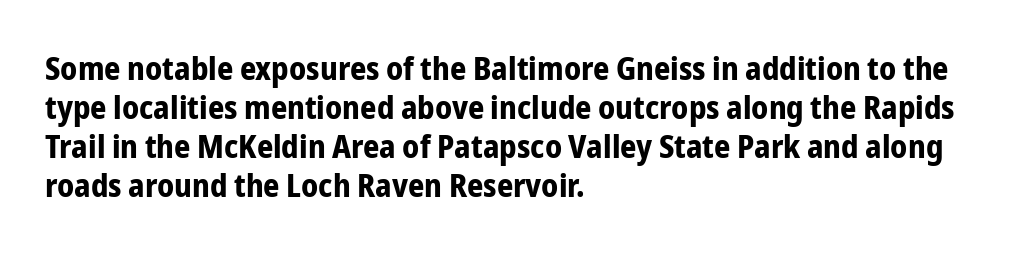
Q: Is the text bold? A: Yes.
Q: Is the text italic (slanted)? A: No, it is upright.
Q: Is the typeface a serif or a sans-serif typeface? A: Sans-serif.
Q: Is the text underlined? A: No.
Q: How is the paragraph aligned? A: Left-aligned.
Q: Is the spacing between letters normal or unusually wide? A: Normal.
Q: Width (condensed, normal, or wide)? A: Condensed.
Q: Stroke contrast? A: Low.
Q: x-height? A: Medium.
Q: Monospaced? A: No.
